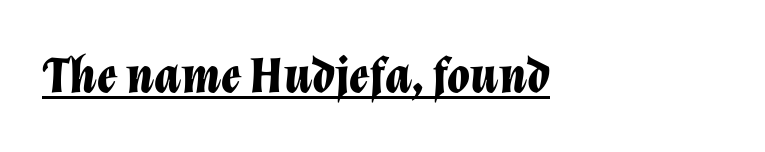
{"italic": "yes", "lean": "right", "slant_degrees": 12, "bold": "yes", "weight": "bold", "width": "normal", "stroke_contrast": "low", "x_height": "medium", "monospaced": "no", "underline": "yes", "align": "left", "letter_spacing": "normal", "letter_spacing_em": 0.0, "glyph_px": 52}
